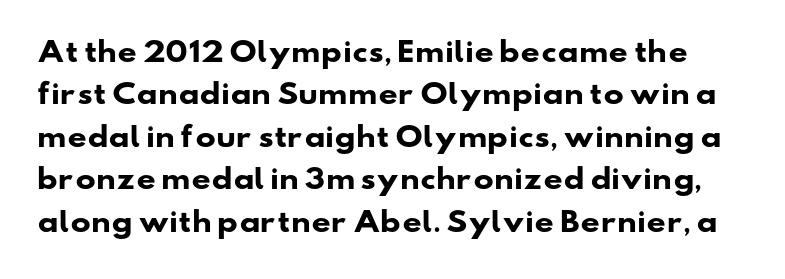
{"bold": "yes", "underline": "no", "line_spacing": "normal", "line_spacing_ratio": 1.57, "letter_spacing": "normal", "letter_spacing_em": 0.0, "glyph_px": 27}
